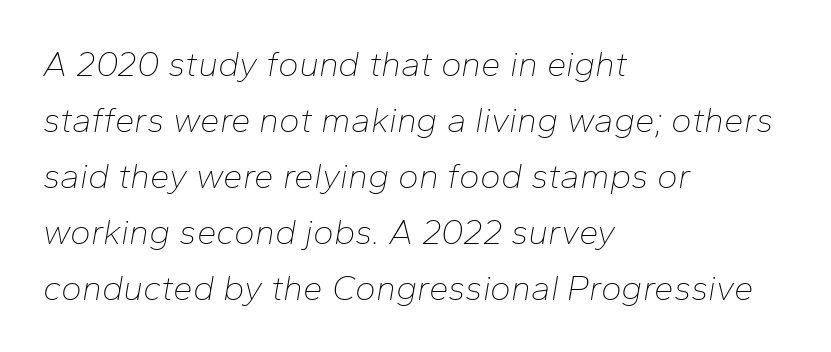
{"italic": "yes", "lean": "right", "slant_degrees": 10, "bold": "no", "weight": "thin", "width": "normal", "stroke_contrast": "low", "x_height": "medium", "monospaced": "no", "underline": "no", "align": "left", "line_spacing": "normal", "line_spacing_ratio": 1.6, "letter_spacing": "normal", "letter_spacing_em": 0.0, "glyph_px": 35}
